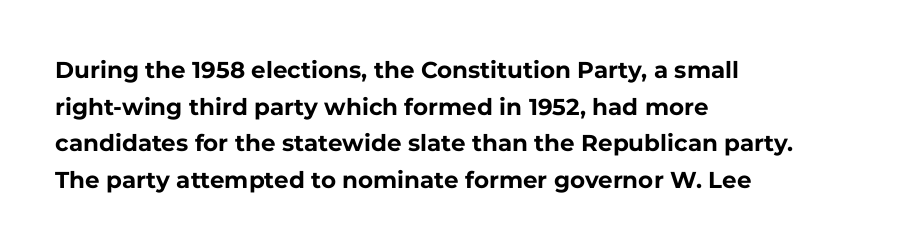
{"italic": "no", "bold": "yes", "underline": "no", "align": "left", "line_spacing": "normal", "line_spacing_ratio": 1.59, "letter_spacing": "normal", "letter_spacing_em": 0.0, "glyph_px": 23}
